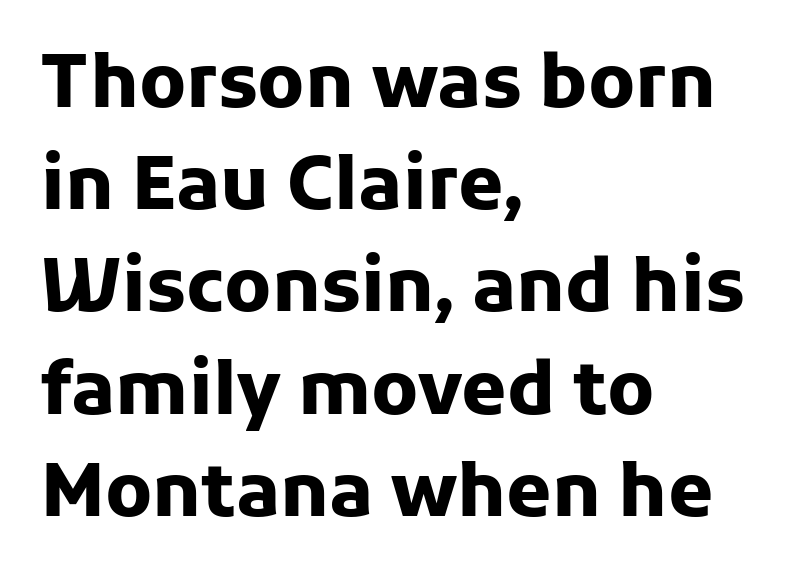
{"serif": "no", "italic": "no", "bold": "yes", "weight": "heavy", "width": "normal", "stroke_contrast": "low", "x_height": "medium", "monospaced": "no", "underline": "no", "align": "left", "line_spacing": "normal", "line_spacing_ratio": 1.4, "letter_spacing": "normal", "letter_spacing_em": 0.0, "glyph_px": 73}
